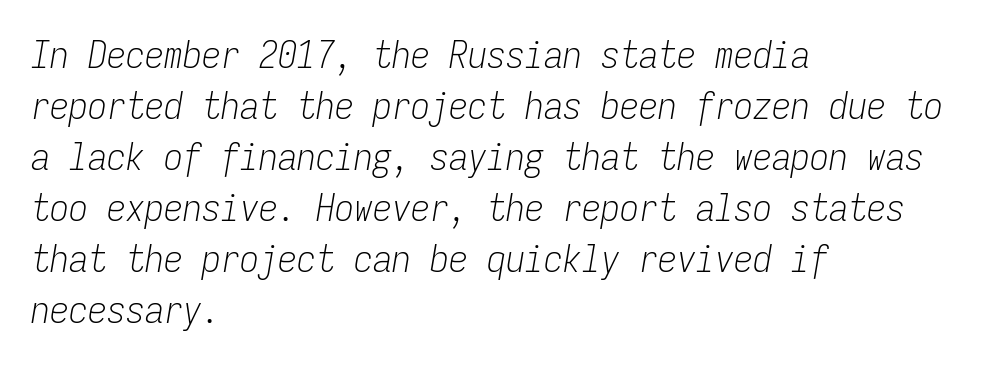
The image shows 38 px light, condensed type, italic (leaning right), monospaced; set left-aligned, normal line spacing (1.34x), normal letter spacing, not underlined; low stroke contrast and a medium x-height.
